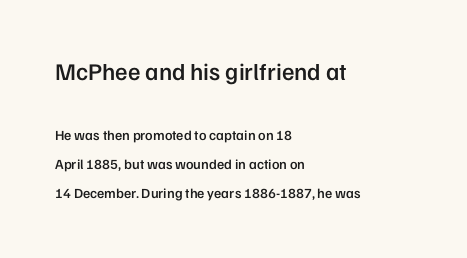
{"italic": "no", "bold": "semi", "underline": "no", "align": "left", "line_spacing": "loose", "line_spacing_ratio": 2.1, "letter_spacing": "normal", "letter_spacing_em": 0.0, "larger_block": "first", "size_ratio": 1.71, "glyph_px": 24}
